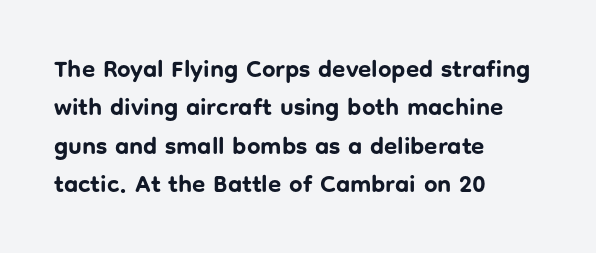
The image shows 24 px bold type, upright; set left-aligned, normal line spacing (1.6x), normal letter spacing, not underlined.
